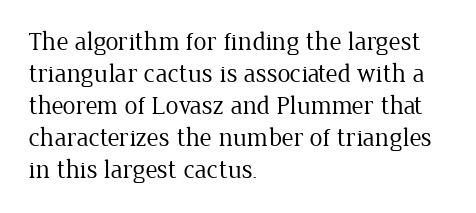
Q: Is the text bold? A: No.
Q: Is the text italic (slanted)? A: No, it is upright.
Q: Is the text underlined? A: No.
Q: How is the paragraph aligned? A: Left-aligned.
Q: Is the spacing between letters normal or unusually wide? A: Normal.
